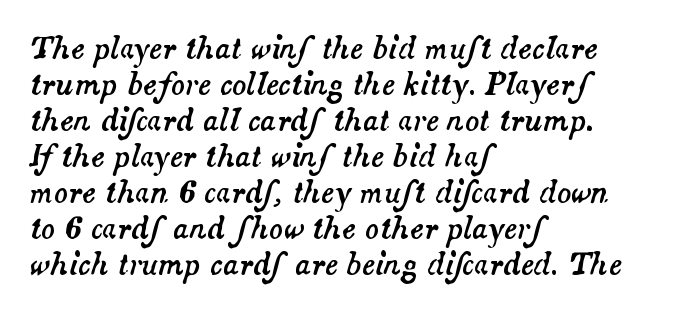
The image shows 29 px text type, italic (leaning right); set left-aligned, line spacing 1.24x, normal letter spacing, not underlined; medium stroke contrast and a small x-height.
